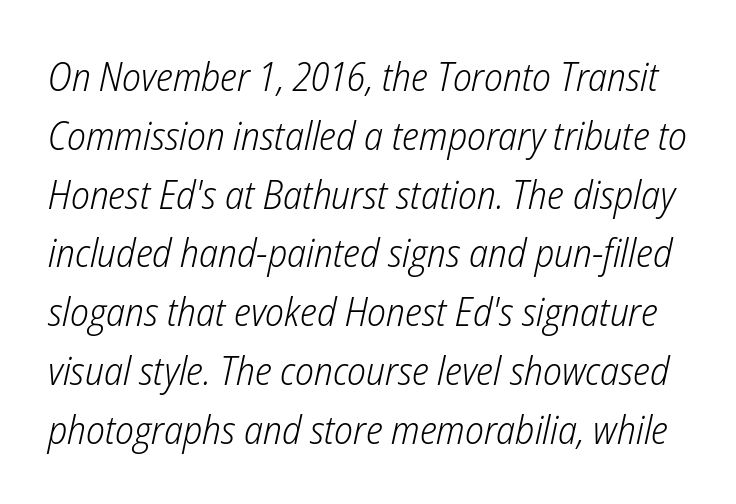
The image shows 40 px light, condensed type, italic (leaning right); set normal line spacing (1.47x), normal letter spacing, not underlined; low stroke contrast and a medium x-height.
